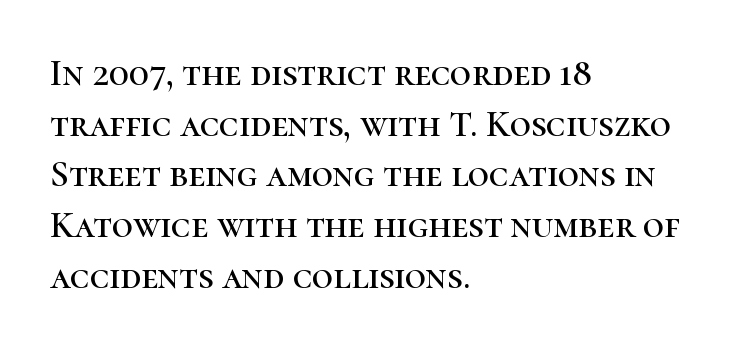
The image shows 37 px serif type, upright; set left-aligned, normal line spacing (1.37x), normal letter spacing, not underlined; high stroke contrast and a medium x-height.
